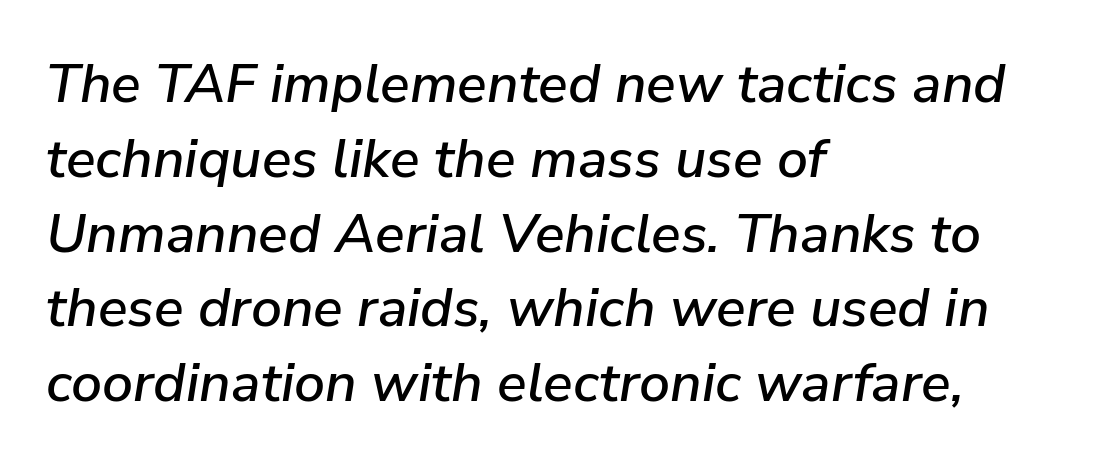
{"italic": "yes", "lean": "right", "slant_degrees": 9, "width": "normal", "stroke_contrast": "low", "x_height": "medium", "monospaced": "no", "underline": "no", "align": "left", "line_spacing": "normal", "line_spacing_ratio": 1.36, "letter_spacing": "normal", "letter_spacing_em": 0.0, "glyph_px": 55}
